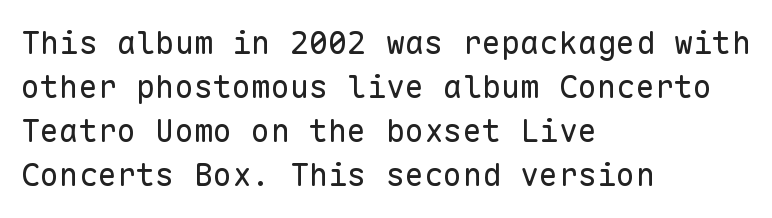
Unlike a traditional serif, this face leaves its strokes unadorned. Layout note: lines flush left. The face looks like a standard text weight, possibly lighter. The letterforms sit shoulder to shoulder at normal distance.
